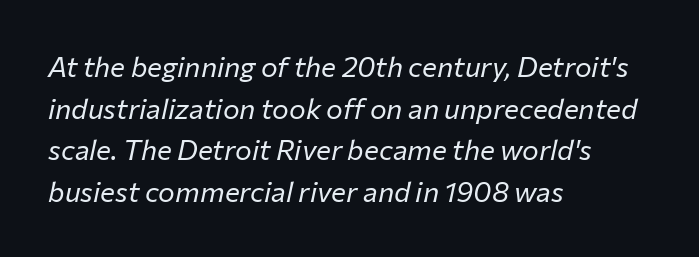
Q: Is the text bold? A: No.
Q: Is the text italic (slanted)? A: Yes, it leans right by about 12 degrees.
Q: Is the text underlined? A: No.
Q: How is the paragraph aligned? A: Left-aligned.
Q: Is the spacing between letters normal or unusually wide? A: Normal.
Q: Is the spacing between lines tight, normal or loose? A: Normal.
Q: Width (condensed, normal, or wide)? A: Normal.
Q: Stroke contrast? A: Low.
Q: x-height? A: Medium.
Q: Monospaced? A: No.
